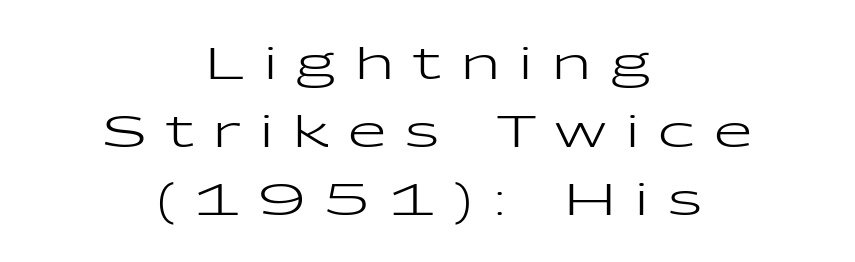
Q: Is the text bold? A: No.
Q: Is the text italic (slanted)? A: No, it is upright.
Q: Is the typeface a serif or a sans-serif typeface? A: Sans-serif.
Q: Is the text underlined? A: No.
Q: How is the paragraph aligned? A: Centered.
Q: Is the spacing between letters normal or unusually wide? A: Unusually wide.
Q: Is the spacing between lines tight, normal or loose? A: Normal.
Q: Width (condensed, normal, or wide)? A: Wide.
Q: Stroke contrast? A: Low.
Q: x-height? A: Medium.
Q: Monospaced? A: No.
